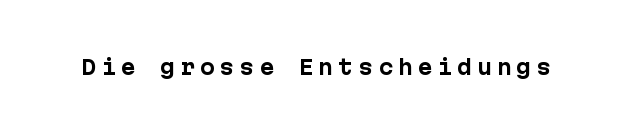
{"italic": "no", "bold": "yes", "underline": "no", "letter_spacing": "wide", "letter_spacing_em": 0.24, "glyph_px": 20}
